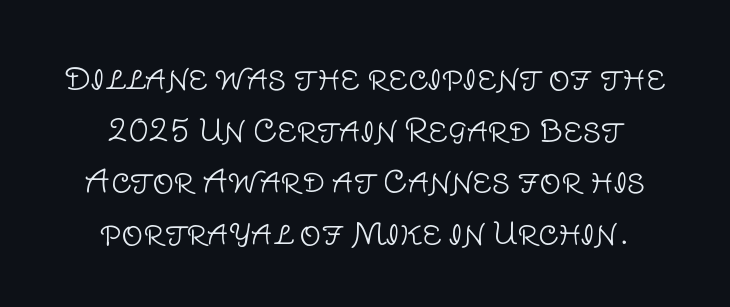
{"serif": "no", "bold": "no", "weight": "light", "width": "normal", "stroke_contrast": "low", "x_height": "large", "monospaced": "no", "underline": "no", "line_spacing_ratio": 1.72, "letter_spacing": "normal", "letter_spacing_em": 0.0, "glyph_px": 30}
